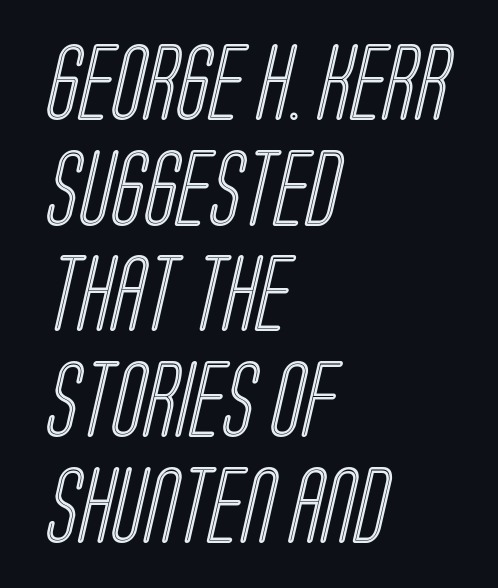
The line-height multiplier appears to be the usual default. A typesetter would call this proportional, since set widths differ per character. The specimen omits any rule beneath the text block's lines. Compared with typical body copy, the letter spacing here is the same.
